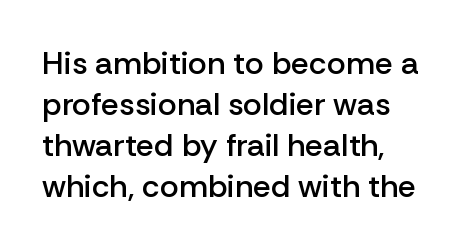
{"serif": "no", "italic": "no", "bold": "semi", "weight": "semibold", "width": "normal", "stroke_contrast": "low", "x_height": "medium", "monospaced": "no", "underline": "no", "align": "left", "line_spacing": "normal", "line_spacing_ratio": 1.28, "letter_spacing": "normal", "letter_spacing_em": 0.0, "glyph_px": 32}
